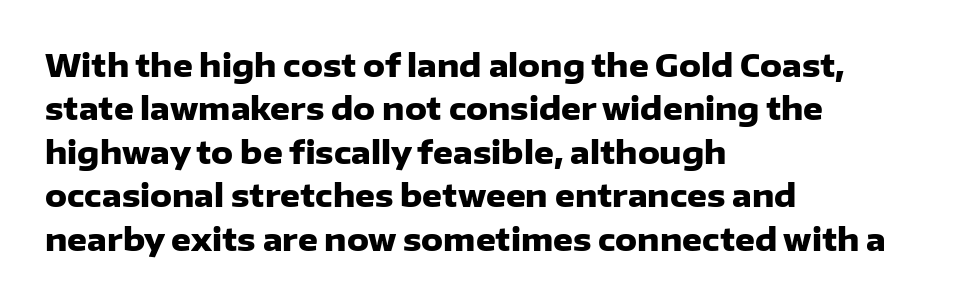
The image shows 31 px heavy sans-serif type, upright; set left-aligned, normal line spacing (1.4x), normal letter spacing, not underlined; low stroke contrast and a medium x-height.
